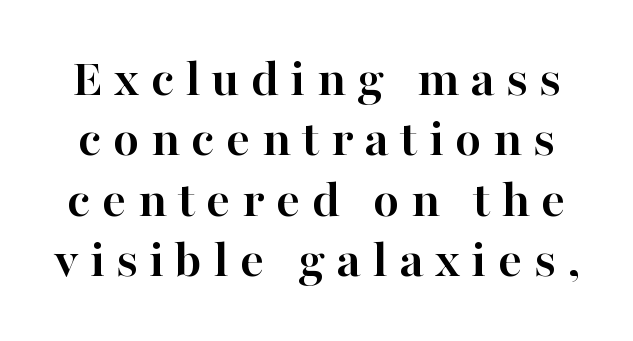
Q: Is the text bold? A: Yes.
Q: Is the text italic (slanted)? A: No, it is upright.
Q: Is the typeface a serif or a sans-serif typeface? A: Serif.
Q: Is the text underlined? A: No.
Q: Is the spacing between letters normal or unusually wide? A: Unusually wide.
Q: Is the spacing between lines tight, normal or loose? A: Tight.
Q: Width (condensed, normal, or wide)? A: Normal.
Q: Stroke contrast? A: High.
Q: x-height? A: Medium.
Q: Monospaced? A: No.
